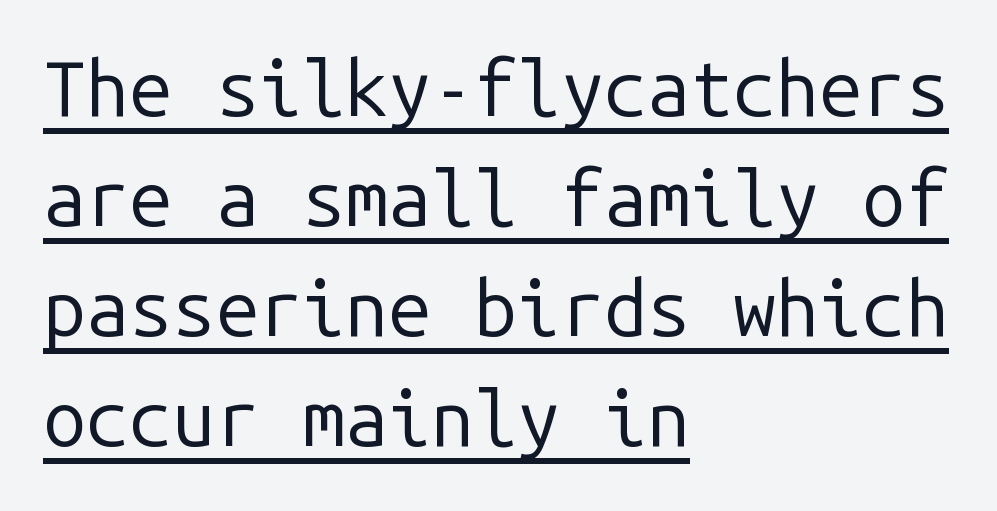
A light-to-regular cut is what we see here. Interline gaps are of average width in this sample. Standard letterfit; no display-style spreading of the glyphs. Quick note: not italic, upright. The lines are quadded left.
